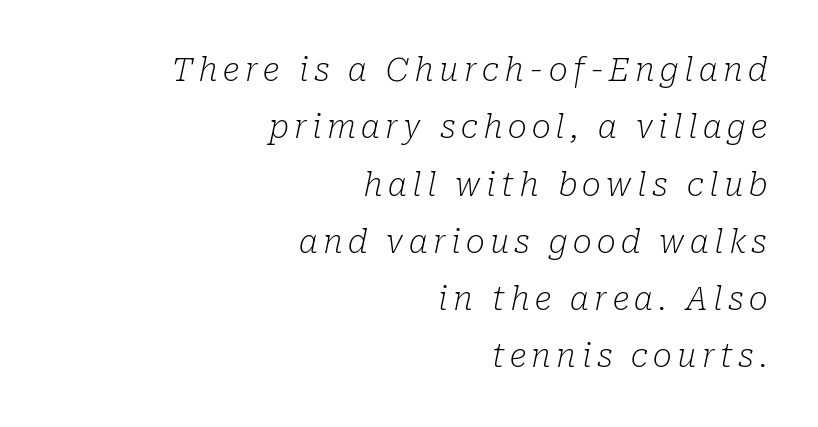
{"serif": "yes", "italic": "yes", "lean": "right", "slant_degrees": 10, "bold": "no", "weight": "light", "width": "normal", "stroke_contrast": "low", "x_height": "medium", "monospaced": "no", "underline": "no", "align": "right", "line_spacing_ratio": 1.79, "glyph_px": 32}
